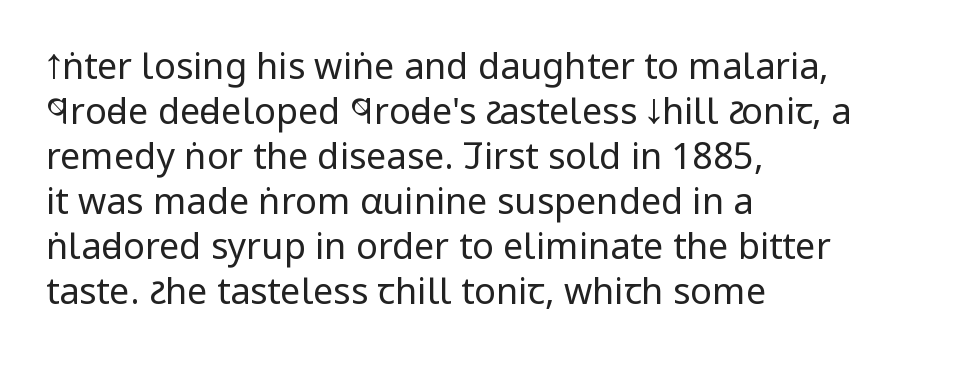
Q: Is the text bold? A: No.
Q: Is the text italic (slanted)? A: No, it is upright.
Q: Is the typeface a serif or a sans-serif typeface? A: Sans-serif.
Q: Is the text underlined? A: No.
Q: How is the paragraph aligned? A: Left-aligned.
Q: Is the spacing between letters normal or unusually wide? A: Normal.
Q: Is the spacing between lines tight, normal or loose? A: Normal.
Q: Width (condensed, normal, or wide)? A: Condensed.
Q: Stroke contrast? A: Low.
Q: x-height? A: Large.
Q: Monospaced? A: No.
